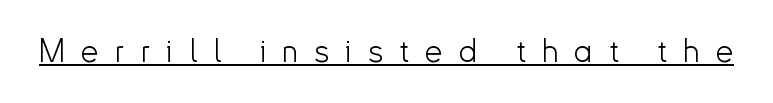
Glance below the letters and you will spot a drawn line. Nope, not italic — everything's standing straight. Is the stroke heavy? The answer is a plain regular-or-lighter. Character widths vary here, with narrow letters taking less room than wide ones.
